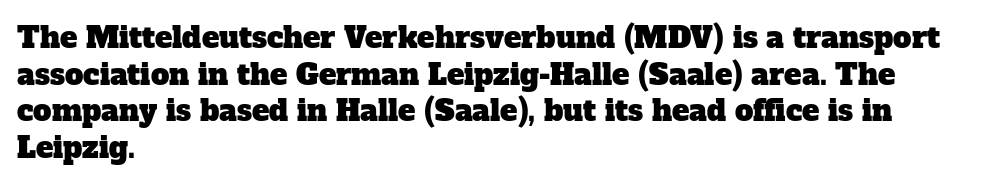
The image shows 29 px serif type; set left-aligned, normal line spacing (1.26x), normal letter spacing, not underlined; low stroke contrast and a medium x-height.
